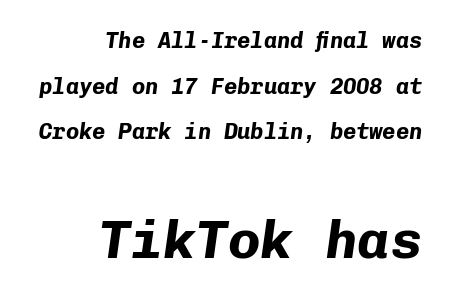
Does the bottom block carry the larger type? Yes, it does. The text carries the slant typical of an italic or oblique font. Loosely led — the rows are spread out. Beneath every word, the page is bare. What weight is shown? A full bold with thick strokes.
